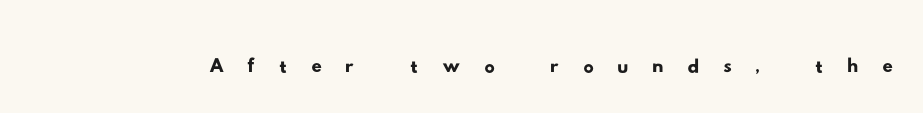
The image shows 52 px wide sans-serif type; set unusually wide letter spacing (+0.45 em), not underlined; low stroke contrast and a small x-height.
